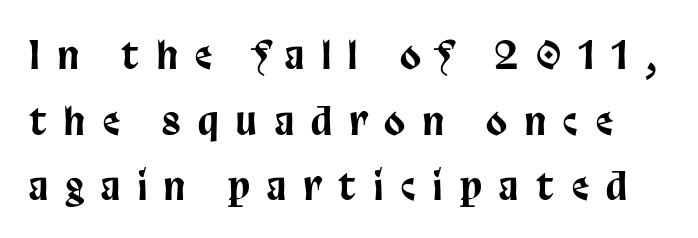
Q: Is the text italic (slanted)? A: No, it is upright.
Q: Is the typeface a serif or a sans-serif typeface? A: Sans-serif.
Q: Is the text underlined? A: No.
Q: Is the spacing between letters normal or unusually wide? A: Unusually wide.
Q: Width (condensed, normal, or wide)? A: Condensed.
Q: Stroke contrast? A: Low.
Q: x-height? A: Large.
Q: Monospaced? A: No.
